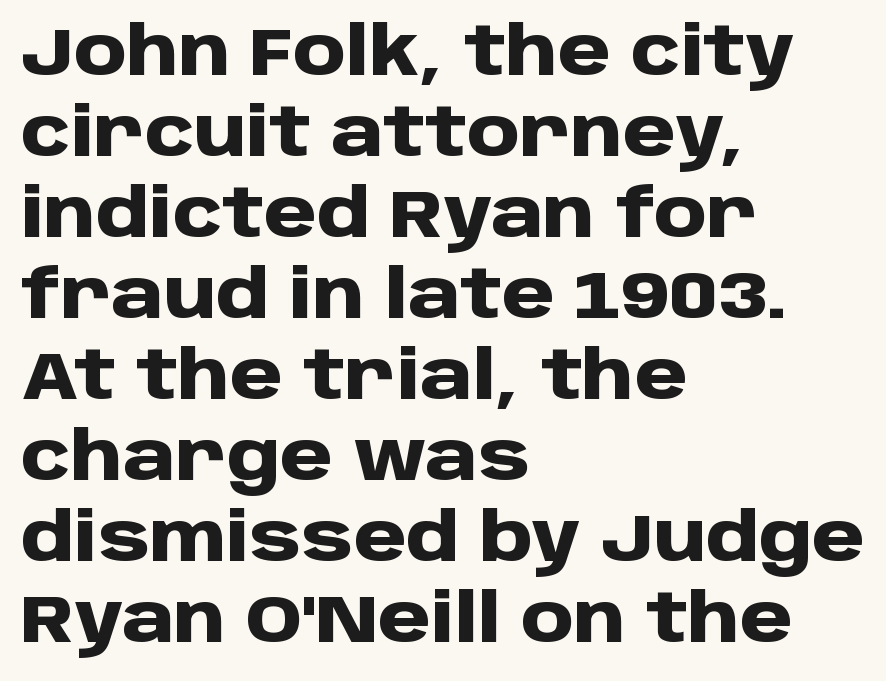
The image shows 67 px heavy sans-serif type, upright; set left-aligned, line spacing 1.21x, normal letter spacing, not underlined; low stroke contrast and a large x-height.
